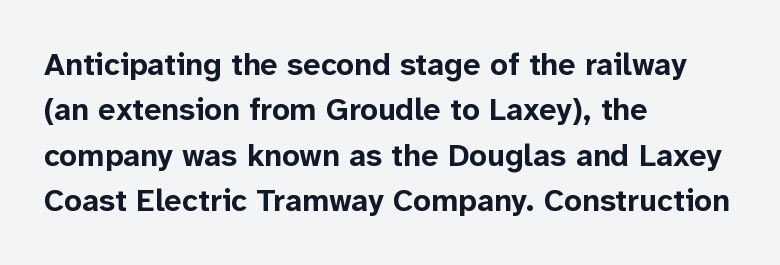
The image shows 31 px bold sans-serif type, upright; set left-aligned, normal line spacing (1.46x), normal letter spacing, not underlined; low stroke contrast and a medium x-height.
